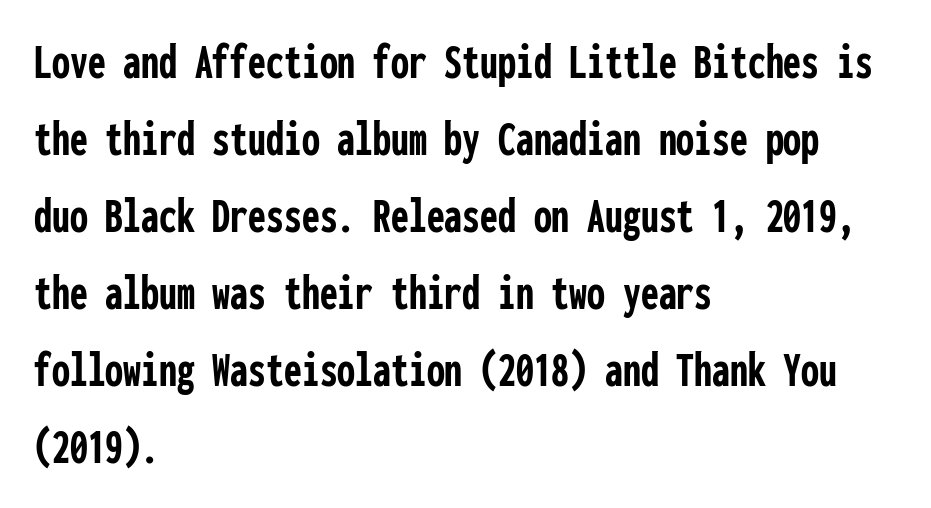
The image shows 51 px semibold, condensed sans-serif type, upright, monospaced; set left-aligned, normal line spacing (1.51x), normal letter spacing, not underlined; low stroke contrast and a medium x-height.
